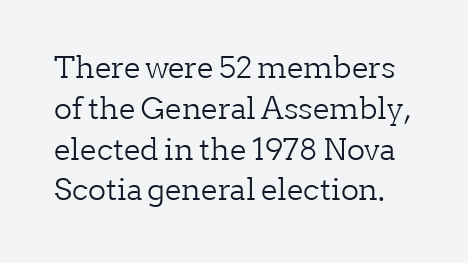
Q: Is the text bold? A: No.
Q: Is the text italic (slanted)? A: No, it is upright.
Q: Is the typeface a serif or a sans-serif typeface? A: Serif.
Q: Is the text underlined? A: No.
Q: Is the spacing between letters normal or unusually wide? A: Normal.
Q: Is the spacing between lines tight, normal or loose? A: Normal.
Q: Width (condensed, normal, or wide)? A: Normal.
Q: Stroke contrast? A: Low.
Q: x-height? A: Medium.
Q: Monospaced? A: No.
